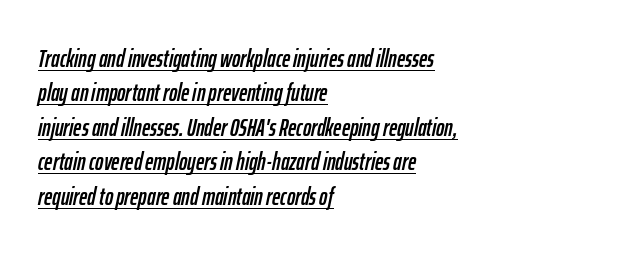
{"italic": "yes", "lean": "right", "slant_degrees": 12, "underline": "yes", "align": "left", "line_spacing": "normal", "line_spacing_ratio": 1.38, "letter_spacing": "normal", "letter_spacing_em": 0.0, "glyph_px": 25}
